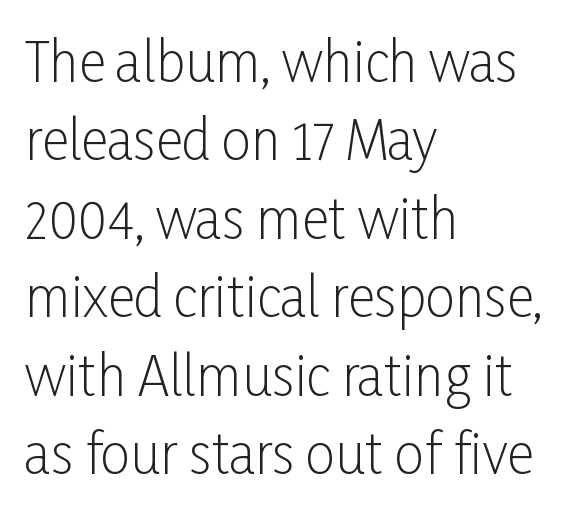
Unlike italic type, these characters show no tilt at all. Note the varied advance widths — an 'i' is clearly narrower than an 'm'. The text was rendered using a sans face with plain stroke endings. Line starts are locked; line ends wander.
